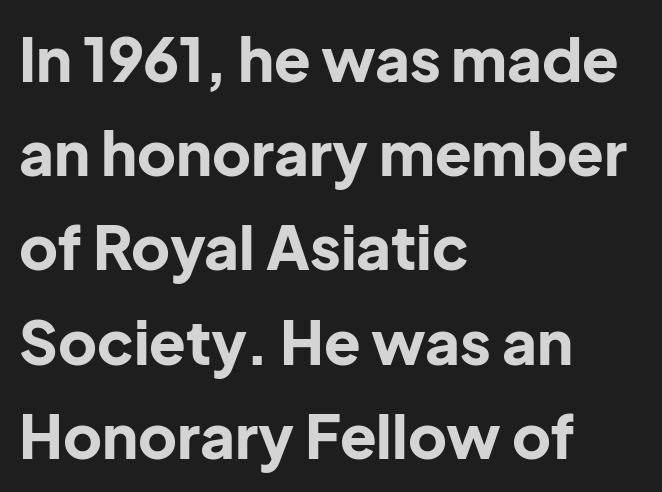
The image shows 60 px bold sans-serif type, upright; set left-aligned, normal line spacing (1.57x), normal letter spacing, not underlined; low stroke contrast and a medium x-height.
